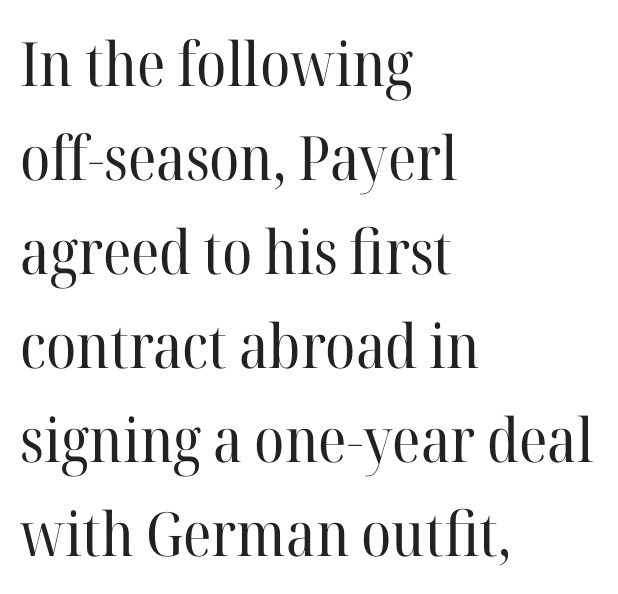
The gaps between neighbouring characters are ordinary and unremarkable. Teacher's note: observe the even left margin — that is flush-left alignment. The space directly below the letters is spotless. Old-style or modern, the face here clearly has serifs.
